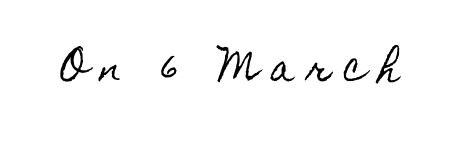
The image shows 36 px condensed type; set unusually wide letter spacing (+0.37 em), not underlined; a small x-height.
